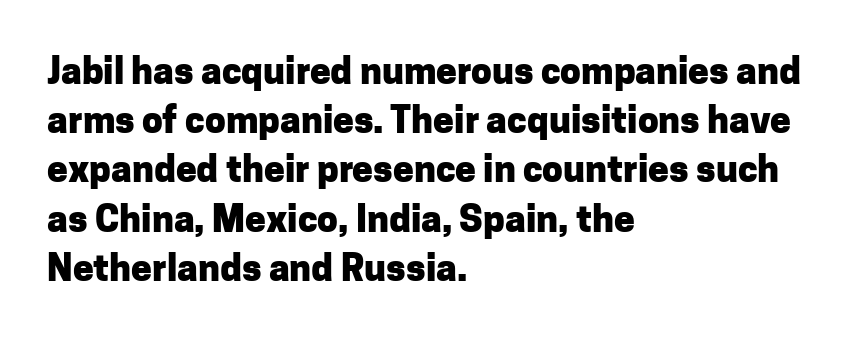
The image shows 37 px heavy sans-serif type, upright; set left-aligned, normal line spacing (1.33x), normal letter spacing, not underlined; low stroke contrast and a medium x-height.
